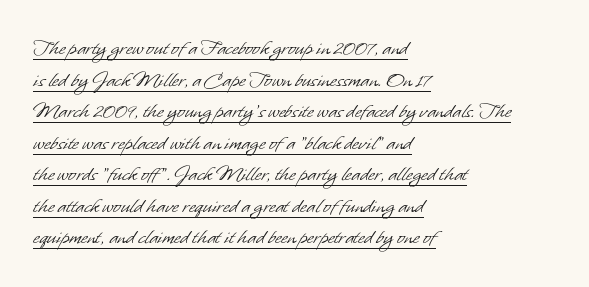
The image shows 23 px text type; set left-aligned, normal line spacing (1.37x), normal letter spacing, underlined.
